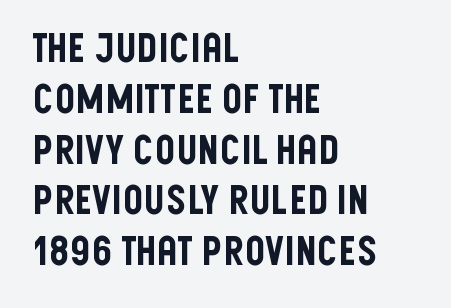
Q: Is the text italic (slanted)? A: No, it is upright.
Q: Is the typeface a serif or a sans-serif typeface? A: Sans-serif.
Q: Is the text underlined? A: No.
Q: How is the paragraph aligned? A: Left-aligned.
Q: Is the spacing between letters normal or unusually wide? A: Normal.
Q: Is the spacing between lines tight, normal or loose? A: Normal.
Q: Width (condensed, normal, or wide)? A: Condensed.
Q: Stroke contrast? A: Low.
Q: x-height? A: Large.
Q: Monospaced? A: No.
